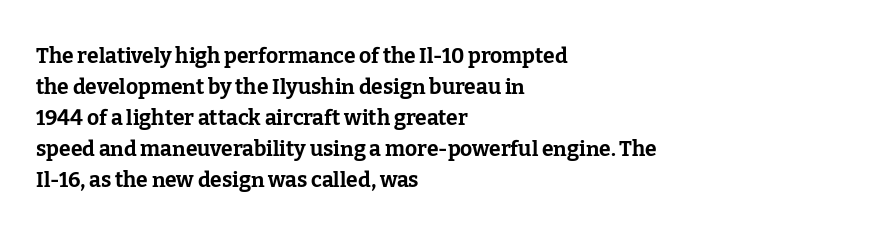
{"italic": "no", "bold": "yes", "underline": "no", "align": "left", "line_spacing": "normal", "line_spacing_ratio": 1.48, "letter_spacing": "normal", "letter_spacing_em": 0.0, "glyph_px": 21}
